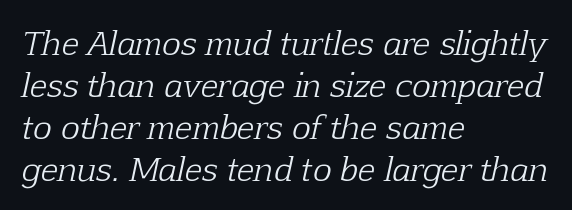
The image shows 32 px light serif type, italic (leaning right); set left-aligned, normal line spacing (1.31x), normal letter spacing, not underlined; low stroke contrast and a medium x-height.
